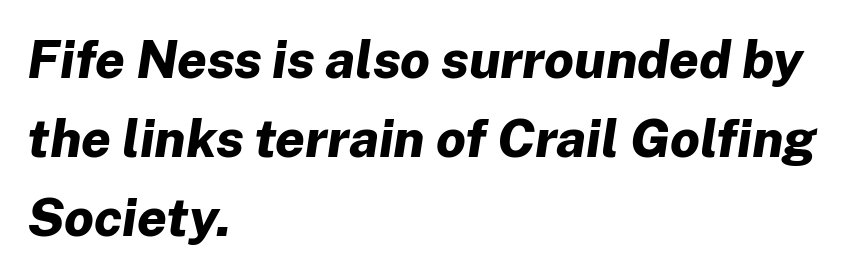
{"italic": "yes", "lean": "right", "slant_degrees": 8, "bold": "yes", "weight": "bold", "width": "normal", "stroke_contrast": "low", "x_height": "medium", "monospaced": "no", "underline": "no", "align": "left", "line_spacing": "normal", "line_spacing_ratio": 1.49, "letter_spacing": "normal", "letter_spacing_em": 0.0, "glyph_px": 53}
